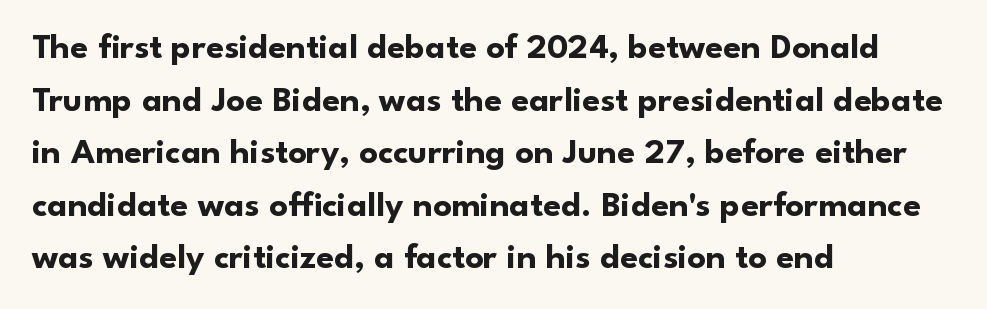
Caption: bold face, heavy strokes. Spacing between characters is what you'd get straight out of the box. If you drew a ruler down the left edge, every line would touch it. If you drew a line through each stem, it would be perfectly vertical. Decoration check: the copy has no underline.
